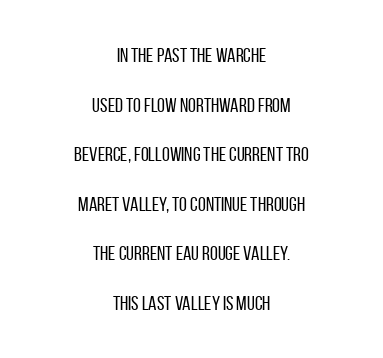
Q: Is the text bold? A: No.
Q: Is the text italic (slanted)? A: No, it is upright.
Q: Is the text underlined? A: No.
Q: How is the paragraph aligned? A: Centered.
Q: Is the spacing between letters normal or unusually wide? A: Normal.
Q: Is the spacing between lines tight, normal or loose? A: Loose.
